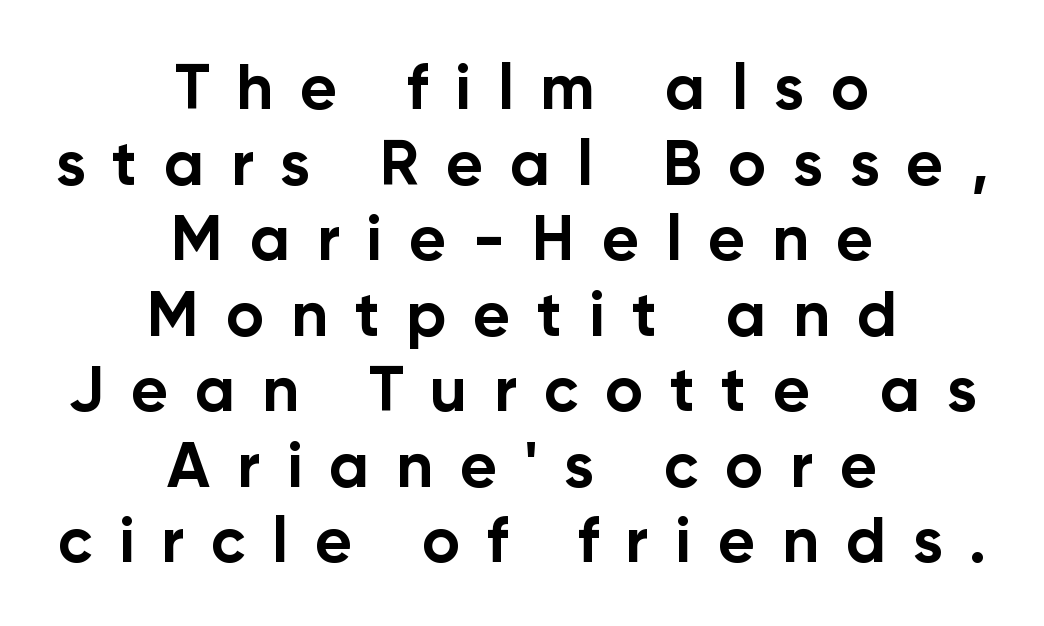
{"serif": "no", "italic": "no", "bold": "yes", "weight": "bold", "width": "normal", "stroke_contrast": "low", "x_height": "medium", "monospaced": "no", "underline": "no", "align": "center", "line_spacing_ratio": 1.18, "letter_spacing": "wide", "letter_spacing_em": 0.42, "glyph_px": 64}
